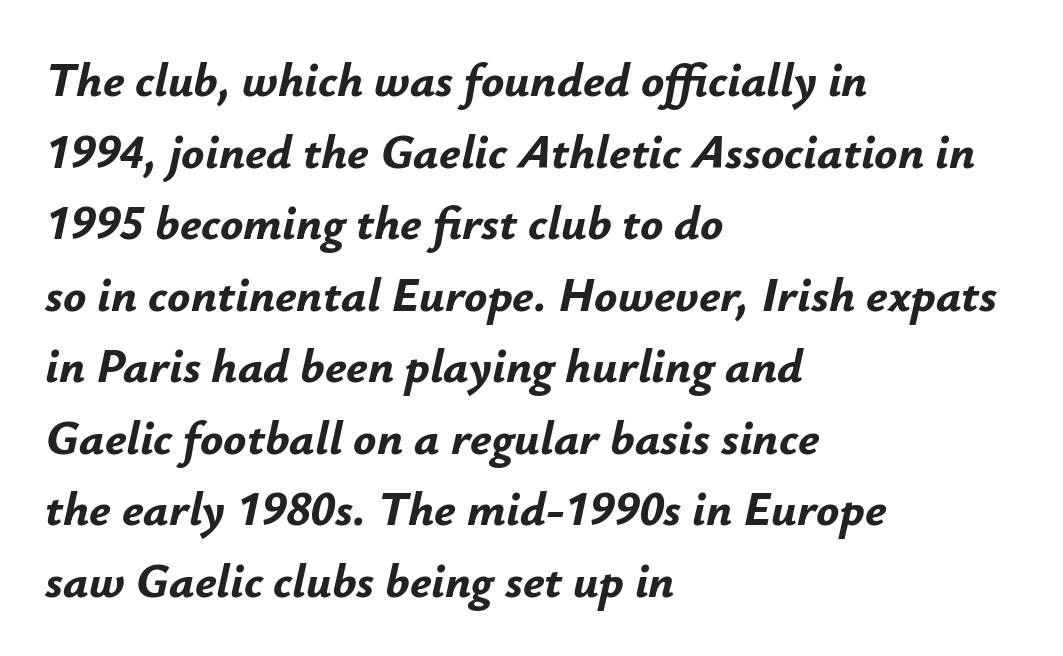
Short note: letters normally spaced. Whoever set this chose a conventional vertical rhythm. How heavy is the stroke? Heavy — this is a bold. The letters advance in unequal steps, a hallmark of proportional type. Leftover space on each line is placed entirely after the last word. Descenders hang freely into open space.
